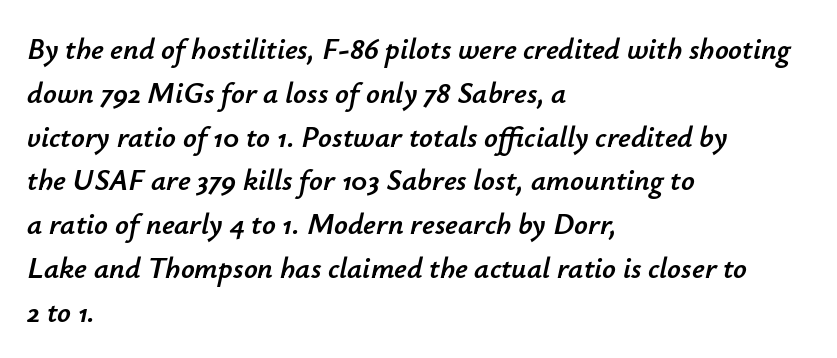
Q: Is the text italic (slanted)? A: Yes, it leans right by about 12 degrees.
Q: Is the text underlined? A: No.
Q: How is the paragraph aligned? A: Left-aligned.
Q: Is the spacing between letters normal or unusually wide? A: Normal.
Q: Is the spacing between lines tight, normal or loose? A: Normal.
Q: Width (condensed, normal, or wide)? A: Normal.
Q: Stroke contrast? A: Low.
Q: x-height? A: Small.
Q: Monospaced? A: No.
